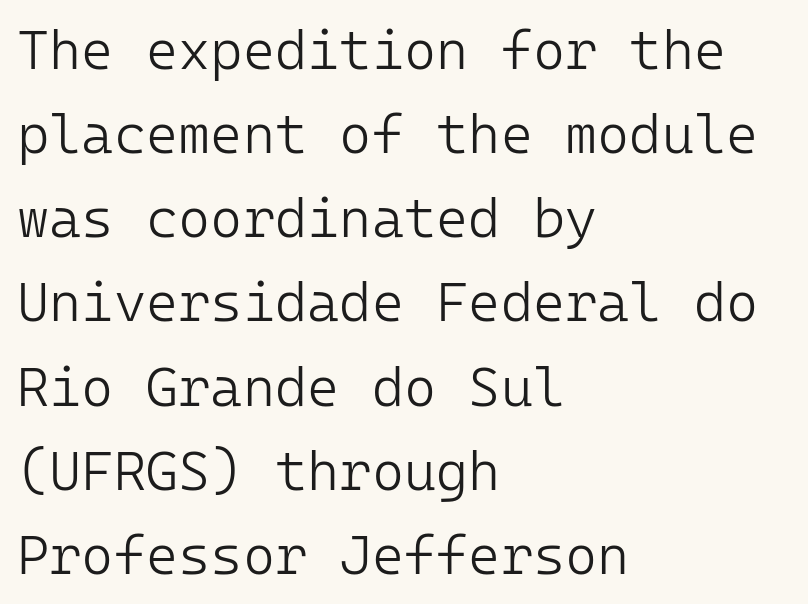
Q: Is the text bold? A: No.
Q: Is the text italic (slanted)? A: No, it is upright.
Q: Is the typeface a serif or a sans-serif typeface? A: Sans-serif.
Q: Is the text underlined? A: No.
Q: How is the paragraph aligned? A: Left-aligned.
Q: Is the spacing between letters normal or unusually wide? A: Normal.
Q: Is the spacing between lines tight, normal or loose? A: Normal.
Q: Width (condensed, normal, or wide)? A: Normal.
Q: Stroke contrast? A: Low.
Q: x-height? A: Medium.
